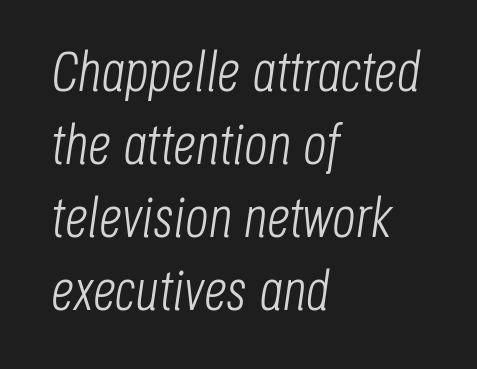
{"italic": "yes", "lean": "right", "slant_degrees": 8, "bold": "no", "weight": "light", "width": "condensed", "stroke_contrast": "low", "x_height": "large", "monospaced": "no", "underline": "no", "align": "left", "line_spacing": "normal", "line_spacing_ratio": 1.28, "letter_spacing": "normal", "letter_spacing_em": 0.0, "glyph_px": 57}
